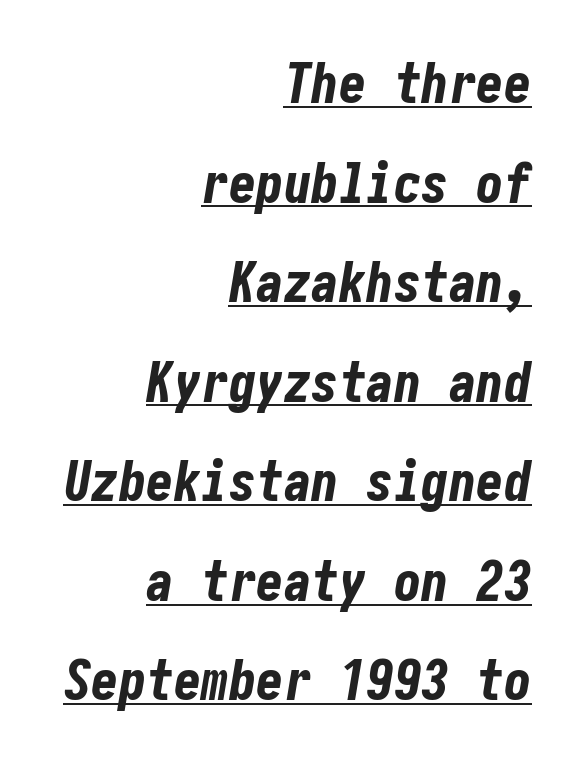
Q: Is the text bold? A: Yes.
Q: Is the text italic (slanted)? A: Yes, it leans right by about 10 degrees.
Q: Is the text underlined? A: Yes.
Q: How is the paragraph aligned? A: Right-aligned.
Q: Is the spacing between letters normal or unusually wide? A: Normal.
Q: Width (condensed, normal, or wide)? A: Condensed.
Q: Stroke contrast? A: Low.
Q: x-height? A: Medium.
